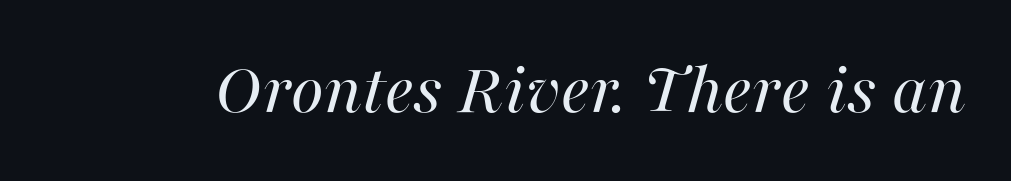
{"italic": "yes", "lean": "right", "slant_degrees": 16, "bold": "no", "weight": "regular", "width": "normal", "stroke_contrast": "high", "x_height": "medium", "monospaced": "no", "underline": "no", "letter_spacing": "normal", "letter_spacing_em": 0.0, "glyph_px": 75}
